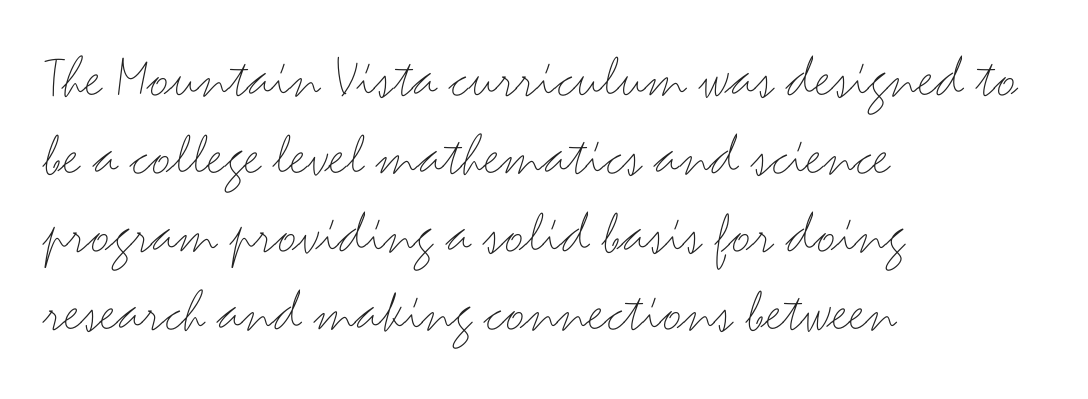
{"serif": "no", "bold": "no", "weight": "thin", "width": "wide", "stroke_contrast": "medium", "x_height": "small", "monospaced": "no", "underline": "no", "align": "left", "line_spacing": "normal", "line_spacing_ratio": 1.28, "letter_spacing": "normal", "letter_spacing_em": 0.0, "glyph_px": 61}
